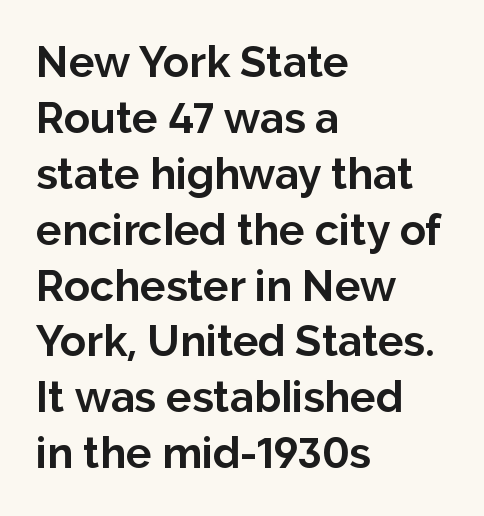
{"serif": "no", "italic": "no", "bold": "yes", "weight": "bold", "width": "normal", "stroke_contrast": "low", "x_height": "medium", "monospaced": "no", "underline": "no", "align": "left", "line_spacing": "normal", "line_spacing_ratio": 1.3, "letter_spacing": "normal", "letter_spacing_em": 0.0, "glyph_px": 43}
